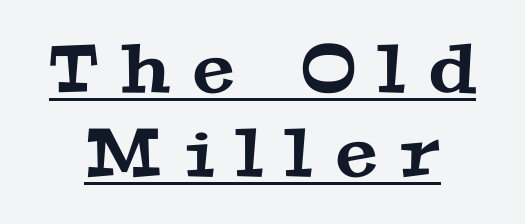
The image shows 67 px wide serif type; set normal line spacing (1.25x), unusually wide letter spacing (+0.35 em), underlined; medium stroke contrast and a medium x-height.
